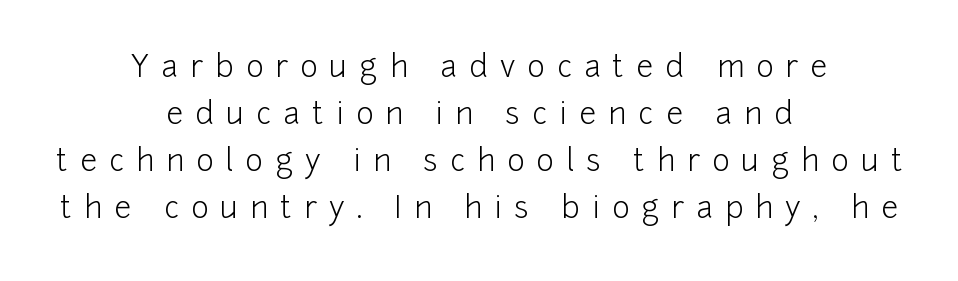
{"serif": "no", "italic": "no", "bold": "no", "weight": "light", "width": "normal", "stroke_contrast": "low", "x_height": "medium", "monospaced": "no", "underline": "no", "align": "center", "line_spacing": "normal", "line_spacing_ratio": 1.57, "letter_spacing": "wide", "letter_spacing_em": 0.41, "glyph_px": 30}
